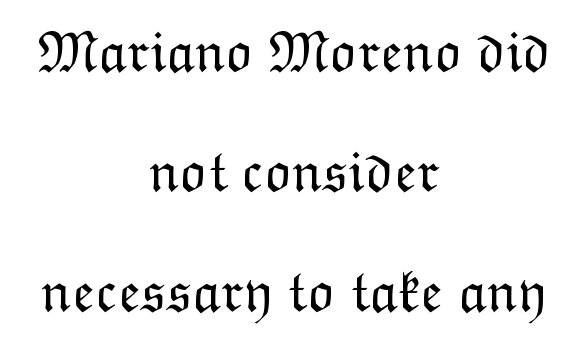
{"italic": "no", "bold": "no", "weight": "light", "width": "normal", "stroke_contrast": "low", "x_height": "medium", "monospaced": "no", "underline": "no", "align": "center", "line_spacing": "loose", "line_spacing_ratio": 2.07, "letter_spacing": "normal", "letter_spacing_em": 0.0, "glyph_px": 58}
